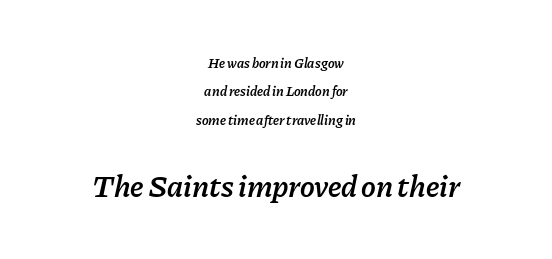
Caption: semibold face, moderately heavy strokes. The lines are quadded center. A typesetter would call this proportional, since set widths differ per character. It's the slanting kind of type.
